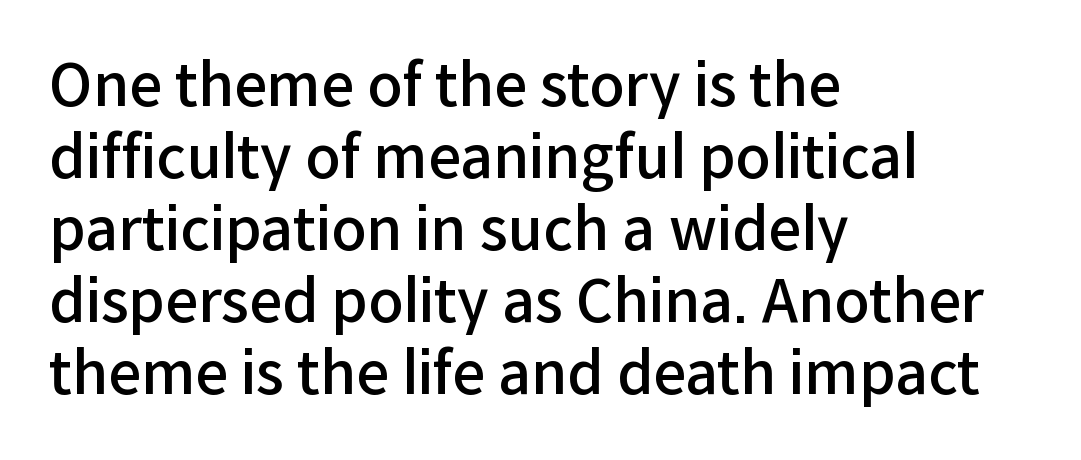
Q: Is the text bold? A: Semi-bold.
Q: Is the text italic (slanted)? A: No, it is upright.
Q: Is the typeface a serif or a sans-serif typeface? A: Sans-serif.
Q: Is the text underlined? A: No.
Q: How is the paragraph aligned? A: Left-aligned.
Q: Is the spacing between letters normal or unusually wide? A: Normal.
Q: Width (condensed, normal, or wide)? A: Normal.
Q: Stroke contrast? A: Low.
Q: x-height? A: Medium.
Q: Monospaced? A: No.
